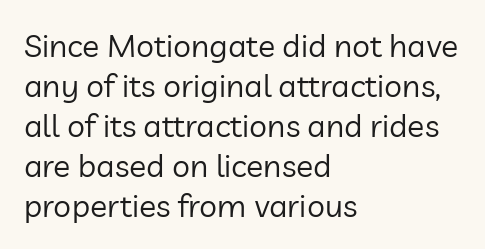
You could call the tracking neutral — neither tight nor loose. A sans-serif font was chosen for this passage. On a weight scale, this lands at 450 or below. Leading matches the norm, producing a regular column. Vertical strokes here are truly vertical. This sample has the flowing, uneven cadence of proportional lettering.
